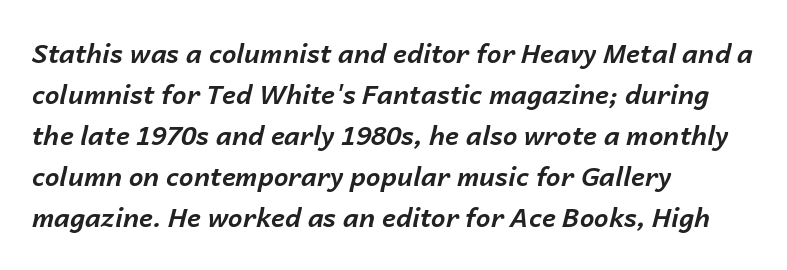
The image shows 26 px bold type, italic (leaning right); set left-aligned, normal line spacing (1.58x), normal letter spacing, not underlined.
